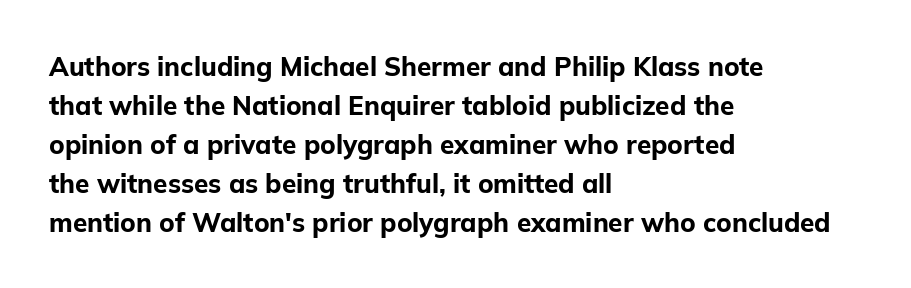
The image shows 26 px bold type, upright; set left-aligned, normal line spacing (1.5x), normal letter spacing, not underlined.
